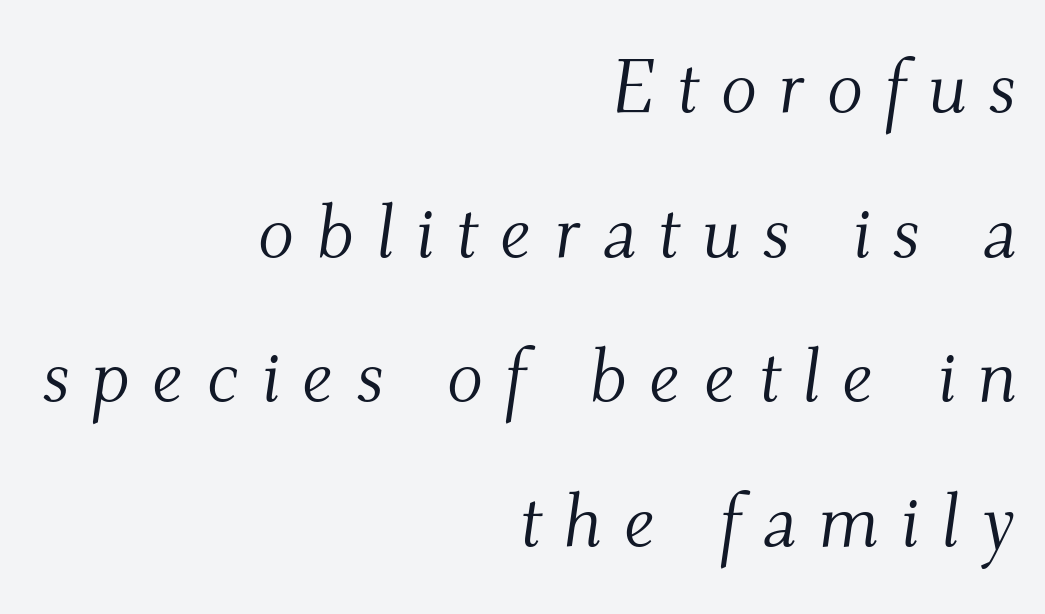
Someone cranked the tracking dial way up on this one. Think standard paragraph weight, or any step lighter than that. Summary of vertical rhythm: relaxed, with wide interline spacing. Glance below the letters and you will spot only blank space.
